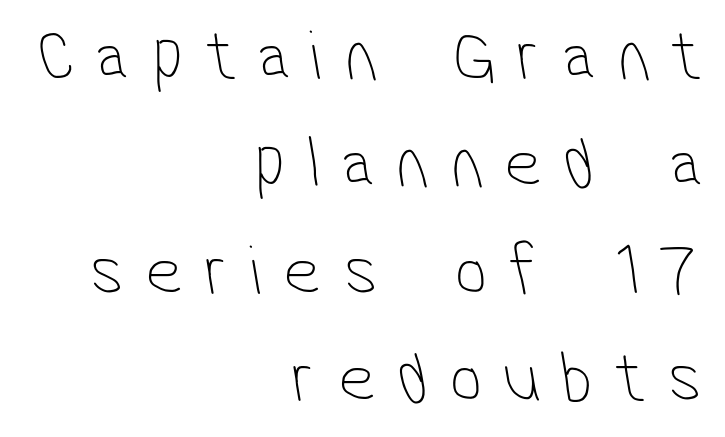
{"serif": "no", "bold": "no", "weight": "thin", "width": "condensed", "stroke_contrast": "low", "x_height": "medium", "monospaced": "no", "underline": "no", "align": "right", "line_spacing": "normal", "line_spacing_ratio": 1.49, "letter_spacing": "wide", "letter_spacing_em": 0.31, "glyph_px": 72}
